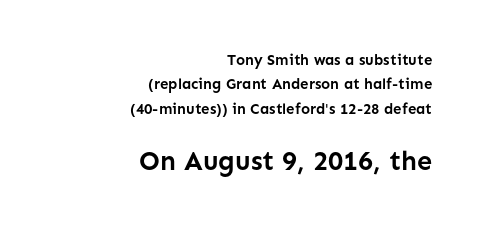
The image shows 27 px bold type, upright; set right-aligned, normal line spacing (1.62x), normal letter spacing, not underlined; the second (bottom) block is 1.8x larger.
